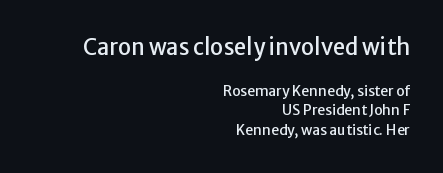
Q: Is the text italic (slanted)? A: No, it is upright.
Q: Is the text underlined? A: No.
Q: How is the paragraph aligned? A: Right-aligned.
Q: Is the spacing between letters normal or unusually wide? A: Normal.
Q: Is the spacing between lines tight, normal or loose? A: Normal.
Q: Which block of text is set in a larger size, the first (top) or the second (bottom)? A: The first (top) one.
